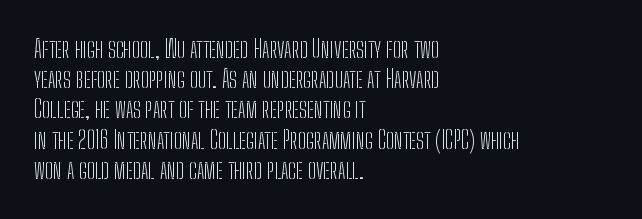
{"italic": "no", "bold": "no", "underline": "no", "align": "left", "line_spacing": "normal", "line_spacing_ratio": 1.26, "letter_spacing": "normal", "letter_spacing_em": 0.0, "glyph_px": 24}
